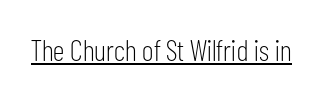
{"serif": "no", "italic": "no", "bold": "no", "weight": "light", "width": "condensed", "stroke_contrast": "low", "x_height": "medium", "monospaced": "no", "underline": "yes", "letter_spacing": "normal", "letter_spacing_em": 0.0, "glyph_px": 30}
